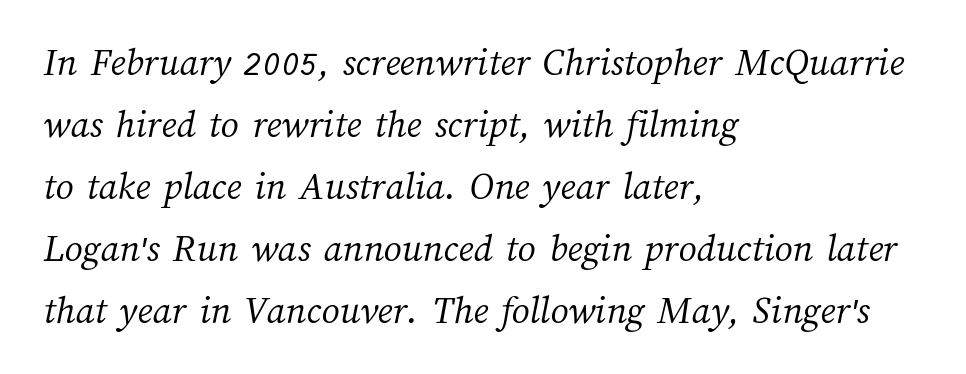
{"bold": "no", "weight": "light", "width": "normal", "stroke_contrast": "medium", "x_height": "medium", "monospaced": "no", "underline": "no", "align": "left", "line_spacing": "normal", "line_spacing_ratio": 1.55, "letter_spacing": "normal", "letter_spacing_em": 0.0, "glyph_px": 40}
